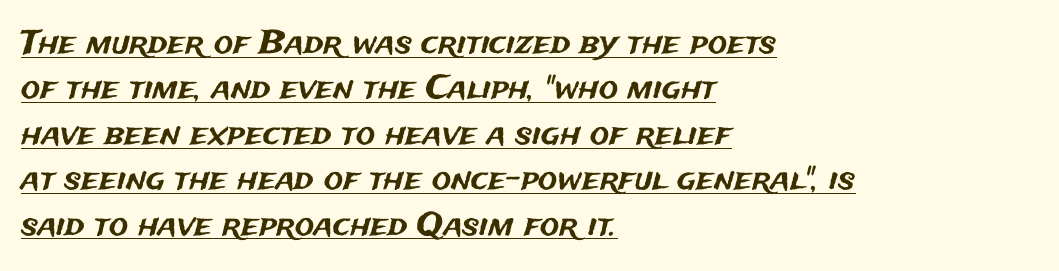
{"serif": "no", "width": "normal", "stroke_contrast": "medium", "x_height": "medium", "monospaced": "no", "underline": "yes", "align": "left", "line_spacing": "normal", "line_spacing_ratio": 1.42, "letter_spacing": "normal", "letter_spacing_em": 0.0, "glyph_px": 32}
